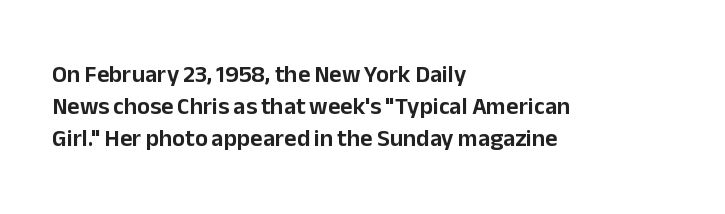
The image shows 24 px text type, upright; set left-aligned, normal line spacing (1.34x), normal letter spacing, not underlined.
